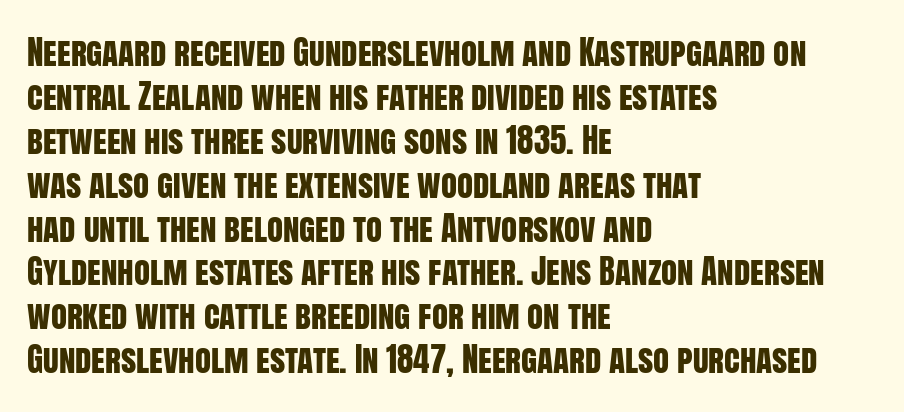
Q: Is the text italic (slanted)? A: No, it is upright.
Q: Is the typeface a serif or a sans-serif typeface? A: Sans-serif.
Q: Is the text underlined? A: No.
Q: How is the paragraph aligned? A: Left-aligned.
Q: Is the spacing between letters normal or unusually wide? A: Normal.
Q: Is the spacing between lines tight, normal or loose? A: Normal.
Q: Width (condensed, normal, or wide)? A: Condensed.
Q: Stroke contrast? A: Low.
Q: x-height? A: Large.
Q: Monospaced? A: No.
